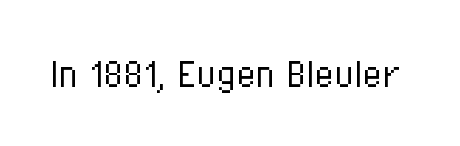
The passage shown has conventional tracking throughout. If you drew a line through each stem, it would be perfectly vertical. Weight: not bold — regular or lighter. Typographically, this falls in the sans-serif category. Underline: absent.
